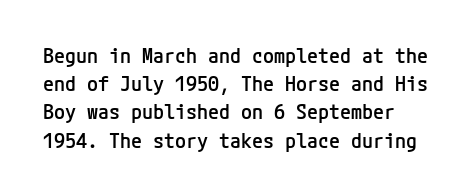
Q: Is the text bold? A: Semi-bold.
Q: Is the text italic (slanted)? A: No, it is upright.
Q: Is the text underlined? A: No.
Q: Is the spacing between letters normal or unusually wide? A: Normal.
Q: Is the spacing between lines tight, normal or loose? A: Normal.
